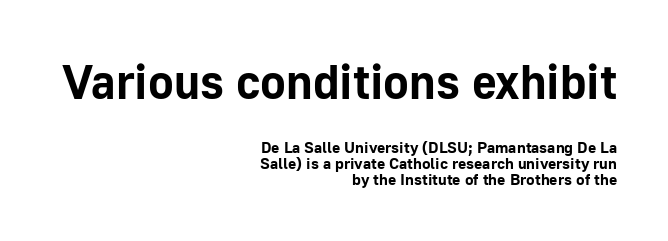
Clear beneath every line of the passage. Notice how thick the strokes are: this is what a full bold looks like. Is the letter spacing exaggerated? No — it looks like the ordinary default. The specimen reads as upright at a glance. Regarding leading, the lines here are crowded together.
